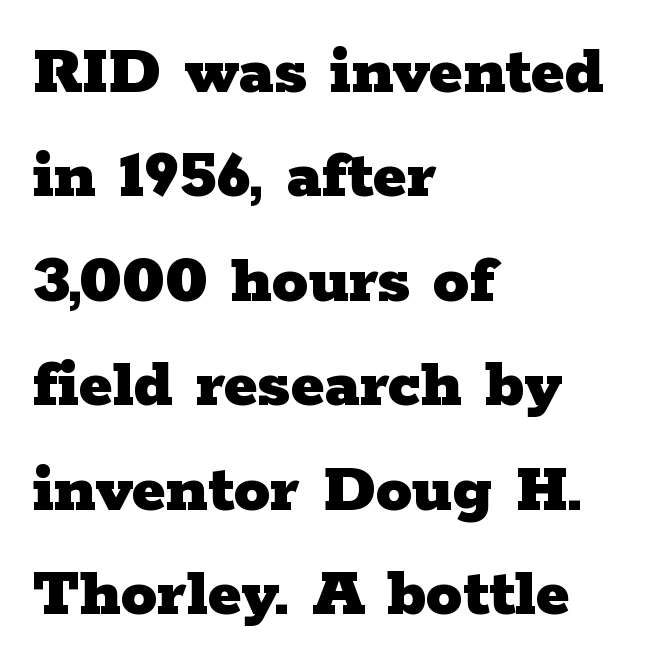
Q: Is the text bold? A: Yes.
Q: Is the text italic (slanted)? A: No, it is upright.
Q: Is the typeface a serif or a sans-serif typeface? A: Serif.
Q: Is the text underlined? A: No.
Q: How is the paragraph aligned? A: Left-aligned.
Q: Is the spacing between letters normal or unusually wide? A: Normal.
Q: Is the spacing between lines tight, normal or loose? A: Normal.
Q: Width (condensed, normal, or wide)? A: Wide.
Q: Stroke contrast? A: Low.
Q: x-height? A: Medium.
Q: Monospaced? A: No.
